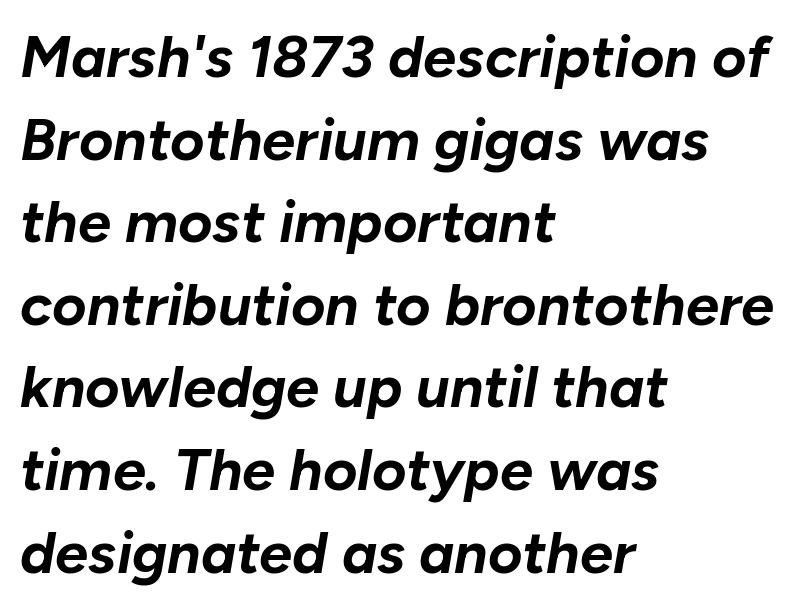
Q: Is the text bold? A: Yes.
Q: Is the text italic (slanted)? A: Yes, it leans right by about 10 degrees.
Q: Is the text underlined? A: No.
Q: How is the paragraph aligned? A: Left-aligned.
Q: Is the spacing between letters normal or unusually wide? A: Normal.
Q: Is the spacing between lines tight, normal or loose? A: Normal.
Q: Width (condensed, normal, or wide)? A: Normal.
Q: Stroke contrast? A: Low.
Q: x-height? A: Medium.
Q: Monospaced? A: No.
